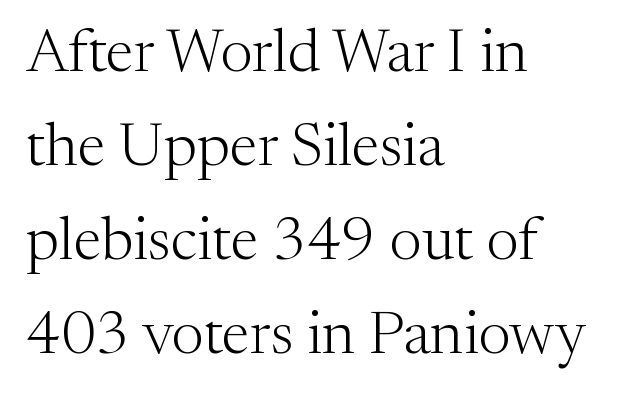
Q: Is the text bold? A: No.
Q: Is the text italic (slanted)? A: No, it is upright.
Q: Is the typeface a serif or a sans-serif typeface? A: Serif.
Q: Is the text underlined? A: No.
Q: How is the paragraph aligned? A: Left-aligned.
Q: Is the spacing between letters normal or unusually wide? A: Normal.
Q: Is the spacing between lines tight, normal or loose? A: Normal.
Q: Width (condensed, normal, or wide)? A: Normal.
Q: Stroke contrast? A: Medium.
Q: x-height? A: Medium.
Q: Monospaced? A: No.
